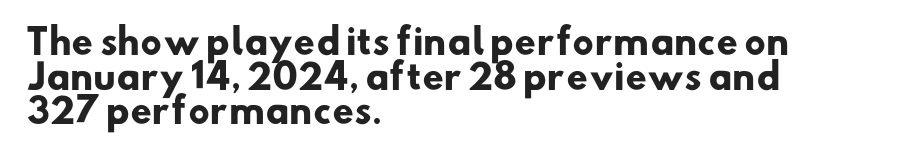
The image shows 34 px heavy sans-serif type; set left-aligned, tight line spacing (1.02x), normal letter spacing, not underlined; low stroke contrast and a small x-height.
